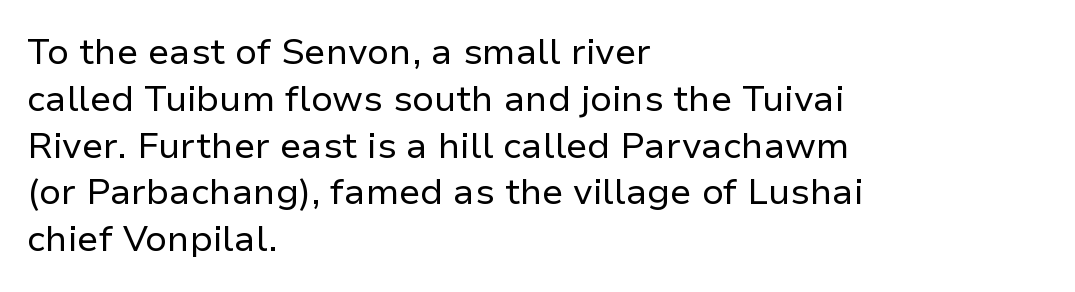
{"serif": "no", "italic": "no", "bold": "no", "weight": "regular", "width": "normal", "stroke_contrast": "low", "x_height": "medium", "monospaced": "no", "underline": "no", "align": "left", "line_spacing": "normal", "line_spacing_ratio": 1.3, "letter_spacing": "normal", "letter_spacing_em": 0.0, "glyph_px": 36}
